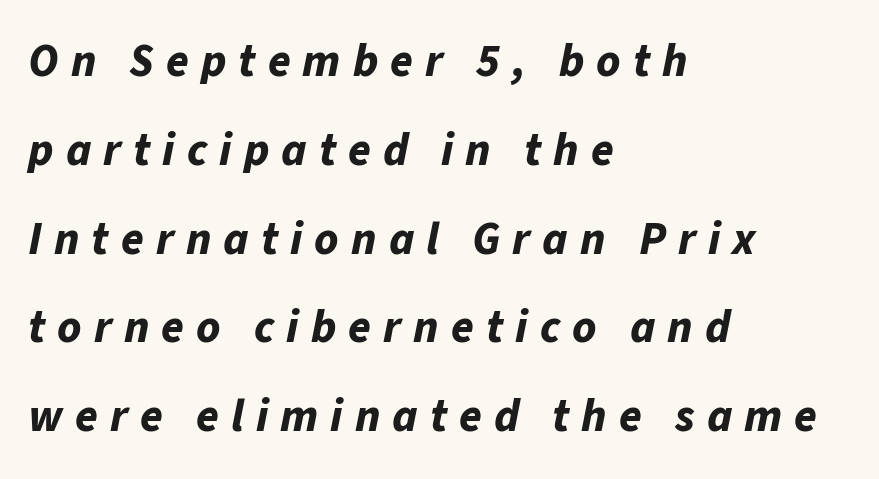
The specimen omits any rule beneath the text block's lines. Every character sits at an angle, as italics do. What stands out about the letter spacing? Its width — letters are far apart. Character widths vary here, with narrow letters taking less room than wide ones. One-word summary of the alignment: left. The typesetting leans heavy: a genuine bold.
